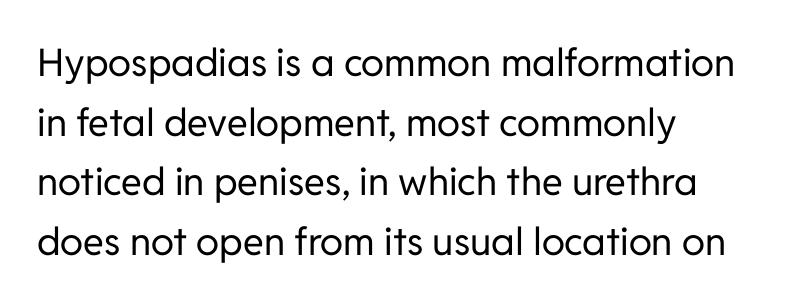
The image shows 38 px regular-weight sans-serif type, upright; set left-aligned, normal line spacing (1.57x), normal letter spacing, not underlined; low stroke contrast and a medium x-height.
